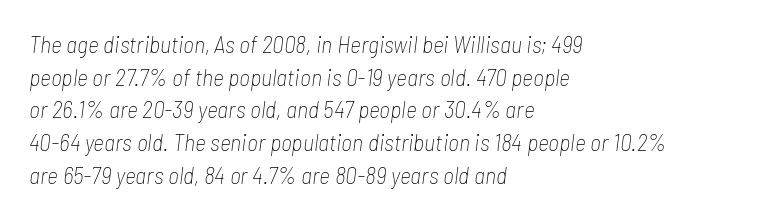
Q: Is the text bold? A: No.
Q: Is the text italic (slanted)? A: Yes, it leans right by about 7 degrees.
Q: Is the text underlined? A: No.
Q: How is the paragraph aligned? A: Left-aligned.
Q: Is the spacing between letters normal or unusually wide? A: Normal.
Q: Is the spacing between lines tight, normal or loose? A: Normal.
